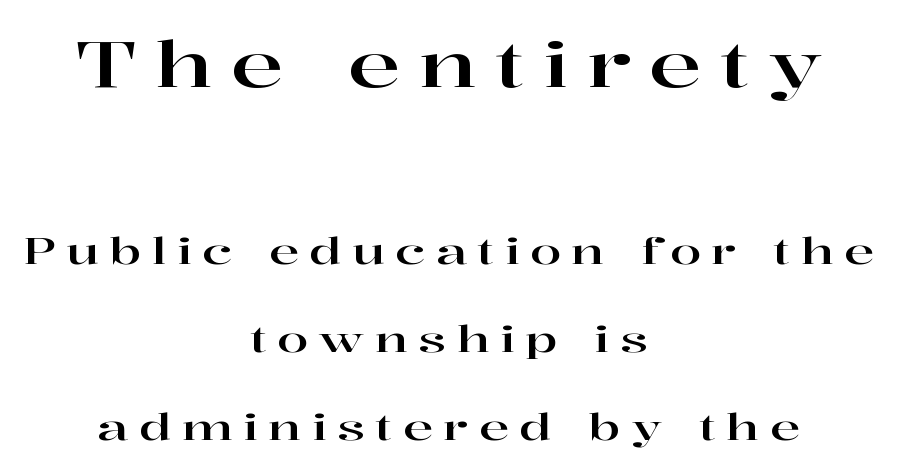
Q: Is the text italic (slanted)? A: No, it is upright.
Q: Is the typeface a serif or a sans-serif typeface? A: Serif.
Q: Is the text underlined? A: No.
Q: How is the paragraph aligned? A: Centered.
Q: Is the spacing between letters normal or unusually wide? A: Unusually wide.
Q: Is the spacing between lines tight, normal or loose? A: Loose.
Q: Which block of text is set in a larger size, the first (top) or the second (bottom)? A: The first (top) one.
Q: Width (condensed, normal, or wide)? A: Wide.
Q: Stroke contrast? A: High.
Q: x-height? A: Medium.
Q: Monospaced? A: No.
